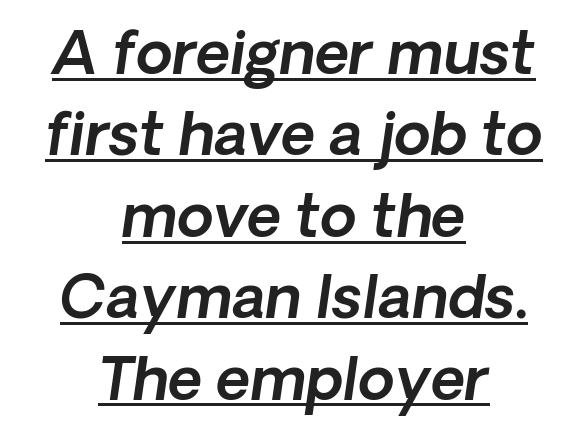
The rendering applies a slant to the glyphs. Neither beginnings nor endings align; midpoints do. In designer terms, the underline attribute is active on this setting. The letterforms sit shoulder to shoulder at normal distance. Proportional: the letters do not fall into vertical columns.
